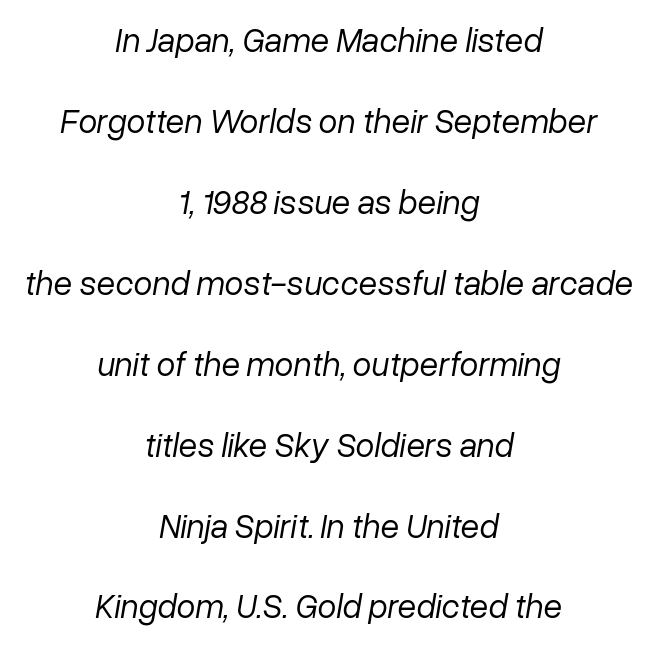
The image shows 34 px regular-weight type, italic (leaning right); set centered, loose line spacing (2.38x), normal letter spacing, not underlined; low stroke contrast and a medium x-height.
